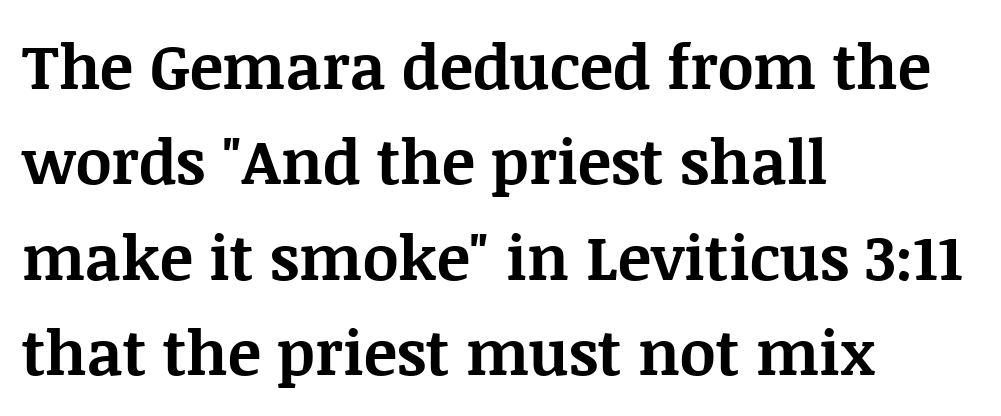
Q: Is the text bold? A: Yes.
Q: Is the text italic (slanted)? A: No, it is upright.
Q: Is the typeface a serif or a sans-serif typeface? A: Serif.
Q: Is the text underlined? A: No.
Q: How is the paragraph aligned? A: Left-aligned.
Q: Is the spacing between letters normal or unusually wide? A: Normal.
Q: Is the spacing between lines tight, normal or loose? A: Normal.
Q: Width (condensed, normal, or wide)? A: Normal.
Q: Stroke contrast? A: Medium.
Q: x-height? A: Large.
Q: Monospaced? A: No.
